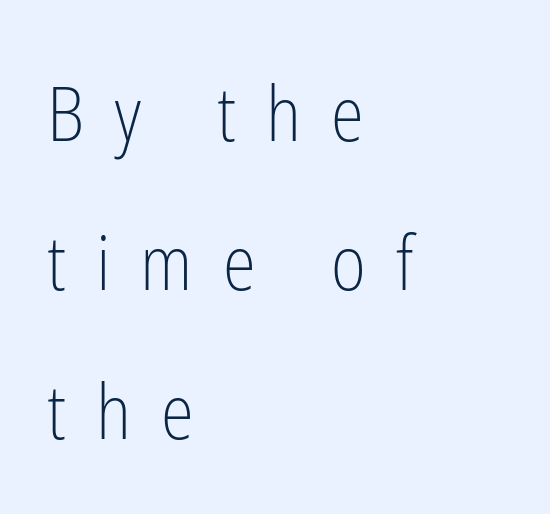
{"serif": "no", "italic": "no", "bold": "no", "weight": "light", "width": "condensed", "stroke_contrast": "low", "x_height": "medium", "monospaced": "no", "underline": "no", "align": "left", "line_spacing": "loose", "line_spacing_ratio": 1.99, "letter_spacing": "wide", "letter_spacing_em": 0.4, "glyph_px": 75}
